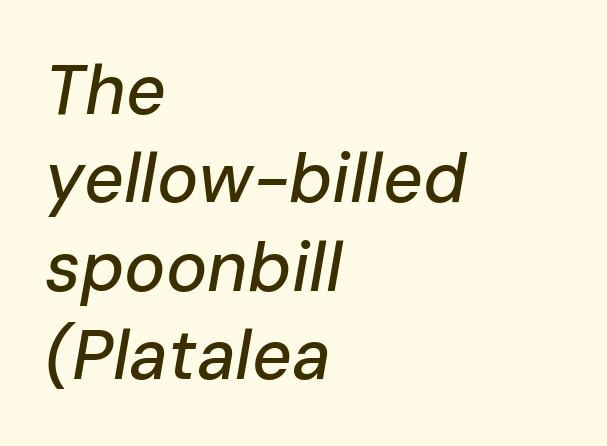
The image shows 69 px text type, italic (leaning right); set left-aligned, normal line spacing (1.28x), normal letter spacing, not underlined; low stroke contrast and a medium x-height.
